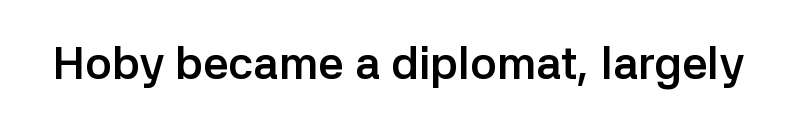
Q: Is the text bold? A: Yes.
Q: Is the text italic (slanted)? A: No, it is upright.
Q: Is the typeface a serif or a sans-serif typeface? A: Sans-serif.
Q: Is the text underlined? A: No.
Q: Is the spacing between letters normal or unusually wide? A: Normal.
Q: Width (condensed, normal, or wide)? A: Normal.
Q: Stroke contrast? A: Low.
Q: x-height? A: Medium.
Q: Monospaced? A: No.
